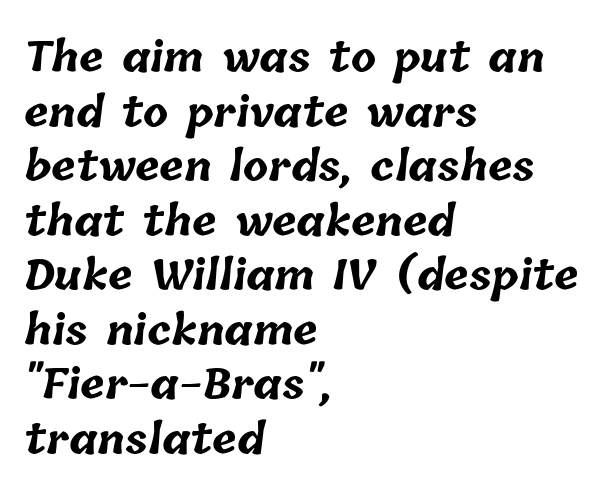
The image shows 41 px bold type; set left-aligned, normal line spacing (1.33x), normal letter spacing, not underlined; low stroke contrast and a medium x-height.
